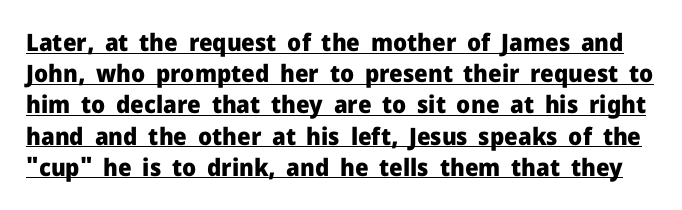
{"italic": "no", "bold": "yes", "underline": "yes", "line_spacing": "normal", "line_spacing_ratio": 1.3, "letter_spacing": "normal", "letter_spacing_em": 0.0, "glyph_px": 24}
